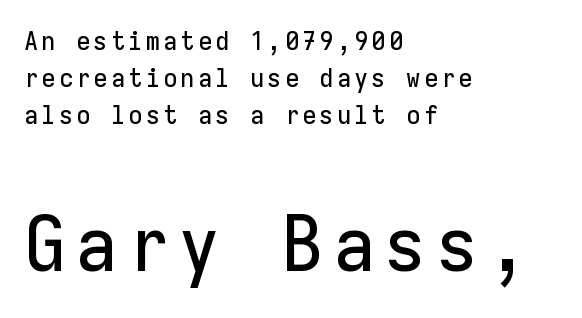
Q: Is the text italic (slanted)? A: No, it is upright.
Q: Is the typeface a serif or a sans-serif typeface? A: Sans-serif.
Q: Is the text underlined? A: No.
Q: How is the paragraph aligned? A: Left-aligned.
Q: Is the spacing between lines tight, normal or loose? A: Normal.
Q: Which block of text is set in a larger size, the first (top) or the second (bottom)? A: The second (bottom) one.
Q: Width (condensed, normal, or wide)? A: Normal.
Q: Stroke contrast? A: Low.
Q: x-height? A: Medium.
Q: Monospaced? A: Yes.
